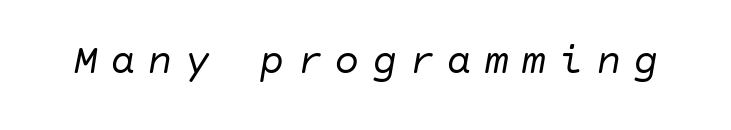
Q: Is the text bold? A: No.
Q: Is the text italic (slanted)? A: Yes, it leans right by about 10 degrees.
Q: Is the text underlined? A: No.
Q: Is the spacing between letters normal or unusually wide? A: Unusually wide.
Q: Width (condensed, normal, or wide)? A: Normal.
Q: Stroke contrast? A: Low.
Q: x-height? A: Large.
